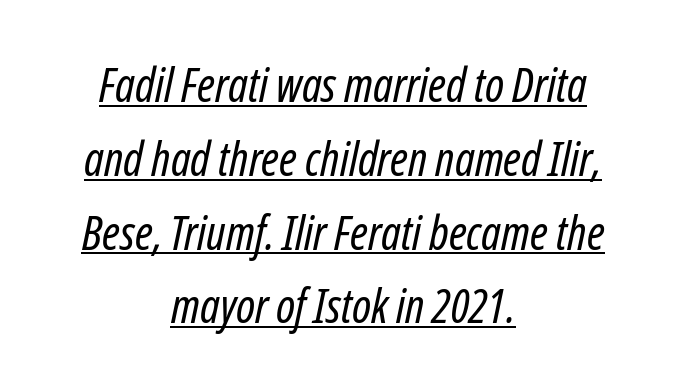
{"italic": "yes", "lean": "right", "slant_degrees": 12, "bold": "no", "weight": "regular", "width": "condensed", "stroke_contrast": "low", "x_height": "medium", "monospaced": "no", "underline": "yes", "align": "center", "line_spacing": "normal", "line_spacing_ratio": 1.57, "letter_spacing": "normal", "letter_spacing_em": 0.0, "glyph_px": 47}
